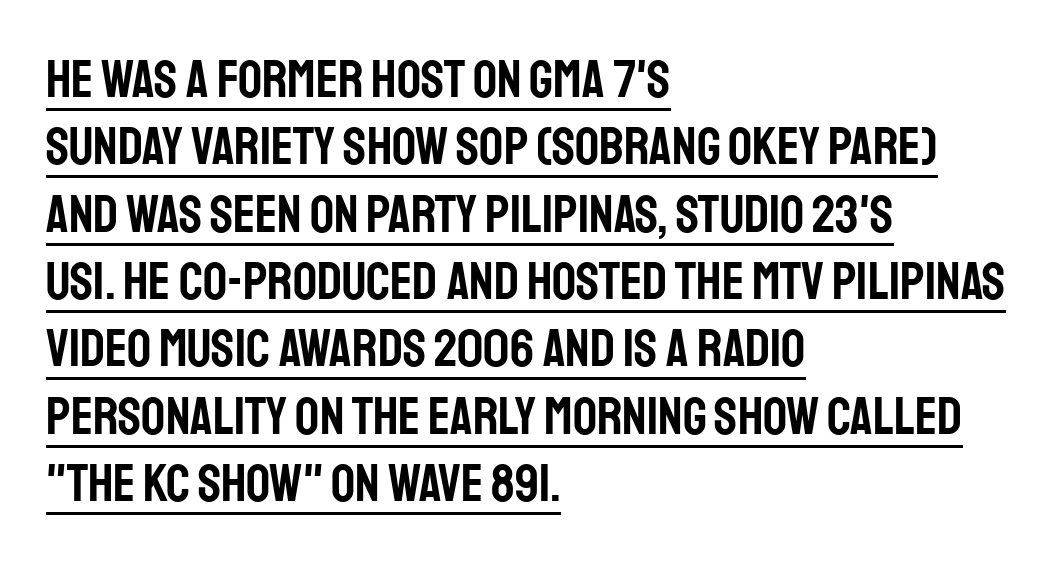
This is the regular roman posture of the typeface. Each letter keeps its own natural width here, so spacing adapts to shape. Whoever set this chose a conventional vertical rhythm. Tracking here is standard; glyphs follow each other at the usual distance.
